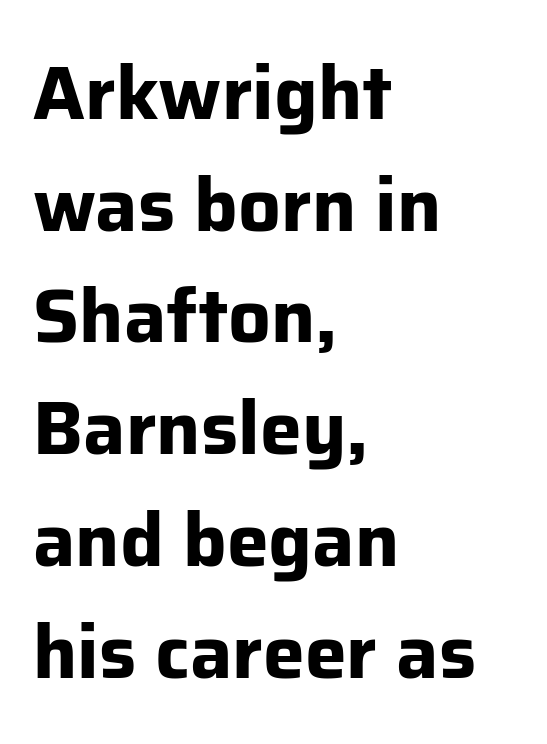
{"serif": "no", "italic": "no", "bold": "yes", "weight": "bold", "width": "normal", "stroke_contrast": "low", "x_height": "medium", "monospaced": "no", "underline": "no", "align": "left", "line_spacing": "normal", "line_spacing_ratio": 1.49, "letter_spacing": "normal", "letter_spacing_em": 0.0, "glyph_px": 75}
